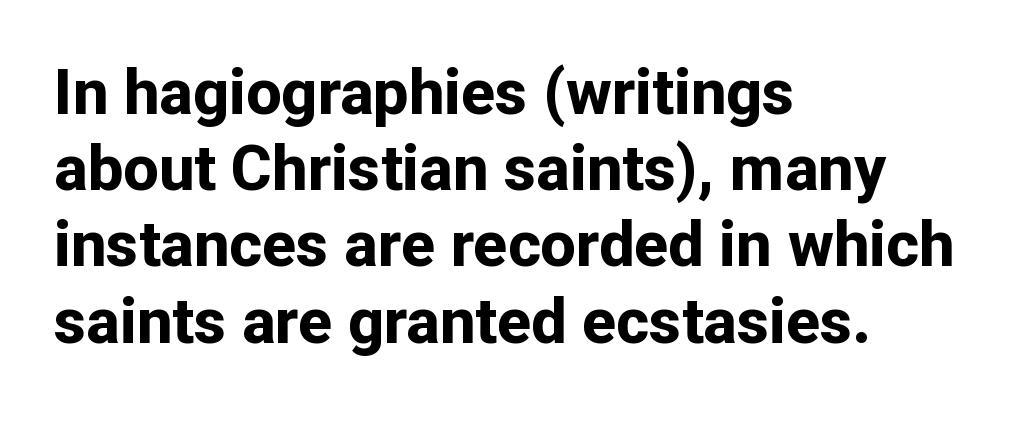
The image shows 63 px bold sans-serif type, upright; set left-aligned, line spacing 1.21x, normal letter spacing, not underlined; low stroke contrast and a medium x-height.
